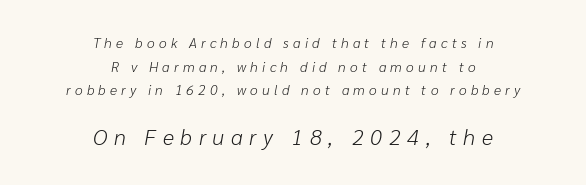
{"italic": "yes", "lean": "right", "slant_degrees": 10, "bold": "no", "underline": "no", "align": "center", "line_spacing": "normal", "line_spacing_ratio": 1.68, "letter_spacing": "wide", "letter_spacing_em": 0.3, "larger_block": "second", "size_ratio": 1.57, "glyph_px": 22}
